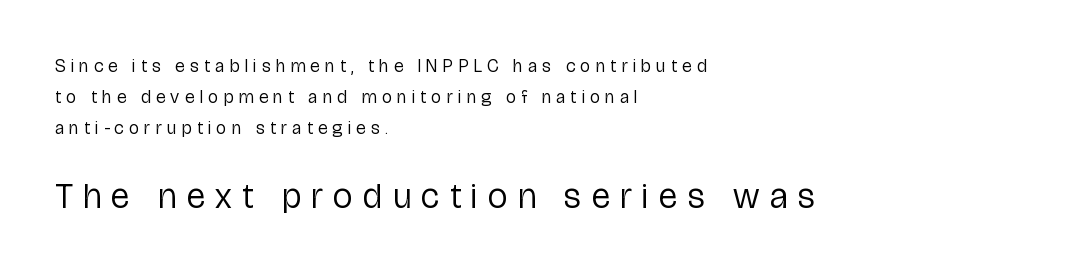
The image shows 35 px regular-weight, condensed sans-serif type, upright; set left-aligned, line spacing 1.71x, unusually wide letter spacing (+0.3 em), not underlined; the second (bottom) block is 1.94x larger; low stroke contrast and a medium x-height.
